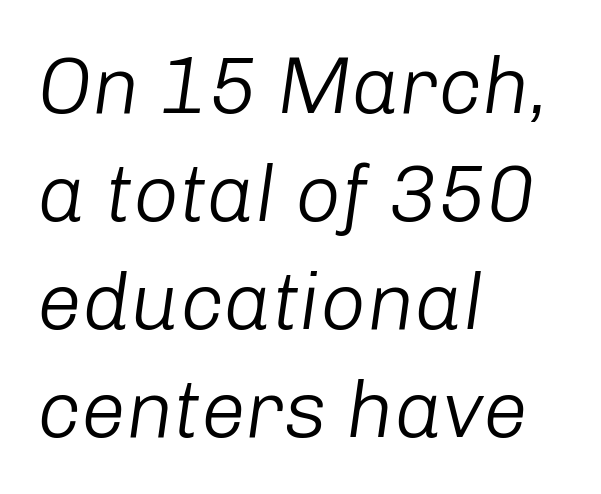
Q: Is the text bold? A: No.
Q: Is the text italic (slanted)? A: Yes, it leans right by about 8 degrees.
Q: Is the text underlined? A: No.
Q: How is the paragraph aligned? A: Left-aligned.
Q: Is the spacing between letters normal or unusually wide? A: Normal.
Q: Is the spacing between lines tight, normal or loose? A: Normal.
Q: Width (condensed, normal, or wide)? A: Normal.
Q: Stroke contrast? A: Low.
Q: x-height? A: Medium.
Q: Monospaced? A: No.
